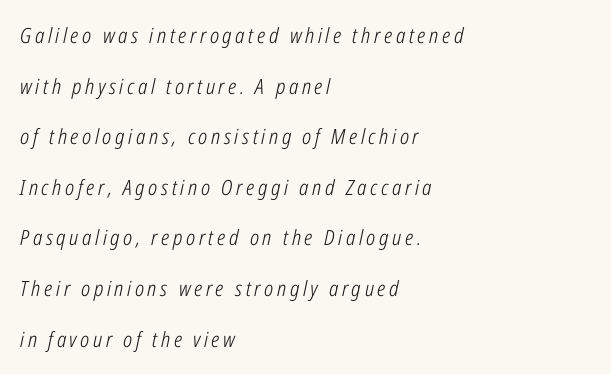
Q: Is the text bold? A: No.
Q: Is the text italic (slanted)? A: Yes, it leans right by about 12 degrees.
Q: Is the text underlined? A: No.
Q: How is the paragraph aligned? A: Left-aligned.
Q: Is the spacing between lines tight, normal or loose? A: Loose.
